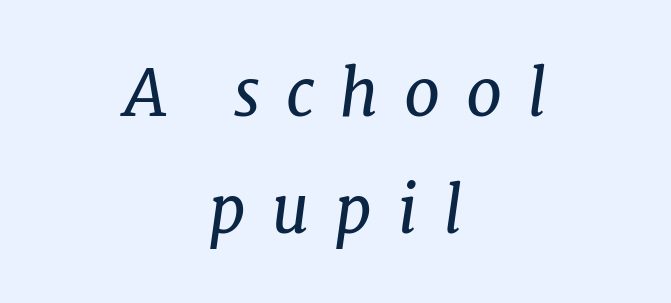
These lines were composed using italics. A light-to-regular cut is what we see here. Letterform terminals end in serifs throughout the passage. Type without underlining.
